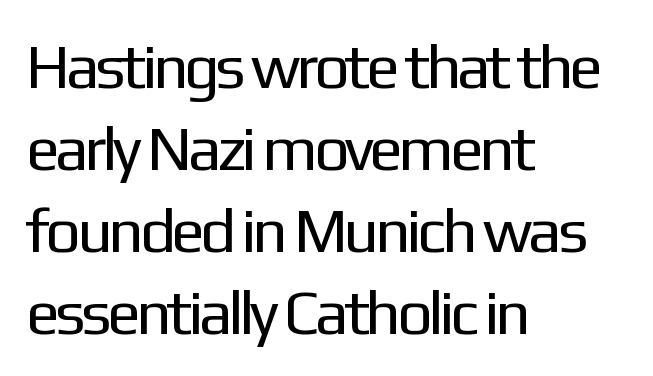
The image shows 63 px regular-weight sans-serif type, upright; set left-aligned, normal line spacing (1.3x), normal letter spacing, not underlined; low stroke contrast and a medium x-height.
